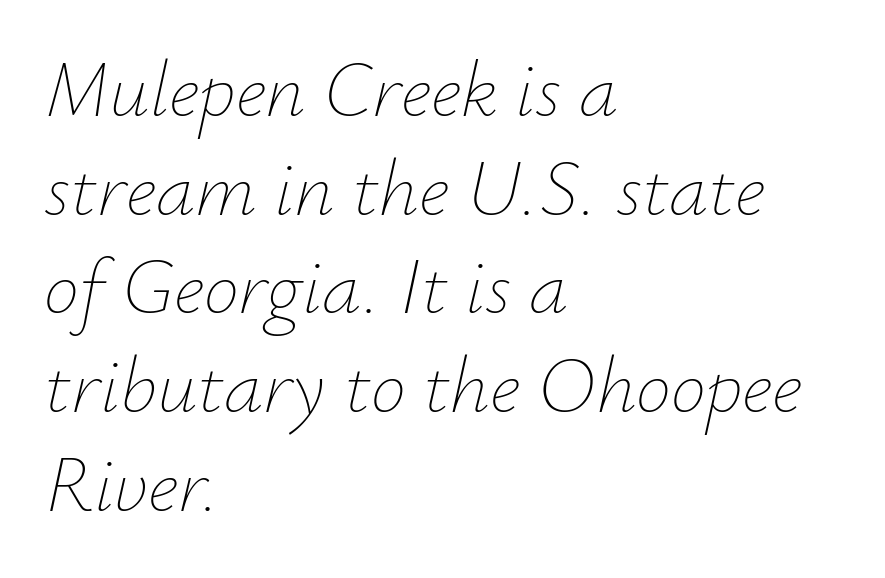
Q: Is the text bold? A: No.
Q: Is the text italic (slanted)? A: Yes, it leans right by about 12 degrees.
Q: Is the text underlined? A: No.
Q: How is the paragraph aligned? A: Left-aligned.
Q: Is the spacing between letters normal or unusually wide? A: Normal.
Q: Is the spacing between lines tight, normal or loose? A: Normal.
Q: Width (condensed, normal, or wide)? A: Normal.
Q: Stroke contrast? A: Low.
Q: x-height? A: Small.
Q: Monospaced? A: No.
